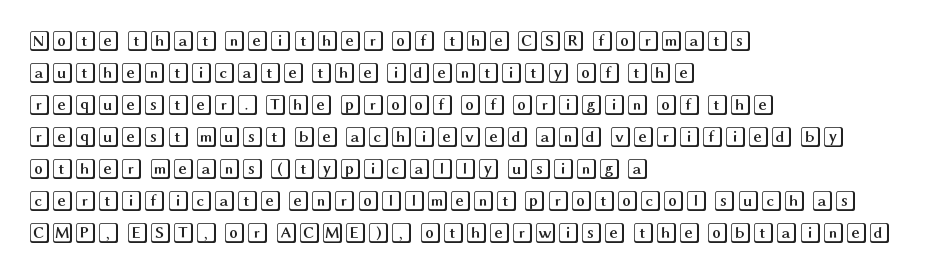
Q: Is the text italic (slanted)? A: No, it is upright.
Q: Is the text underlined? A: No.
Q: How is the paragraph aligned? A: Left-aligned.
Q: Is the spacing between letters normal or unusually wide? A: Normal.
Q: Is the spacing between lines tight, normal or loose? A: Normal.
